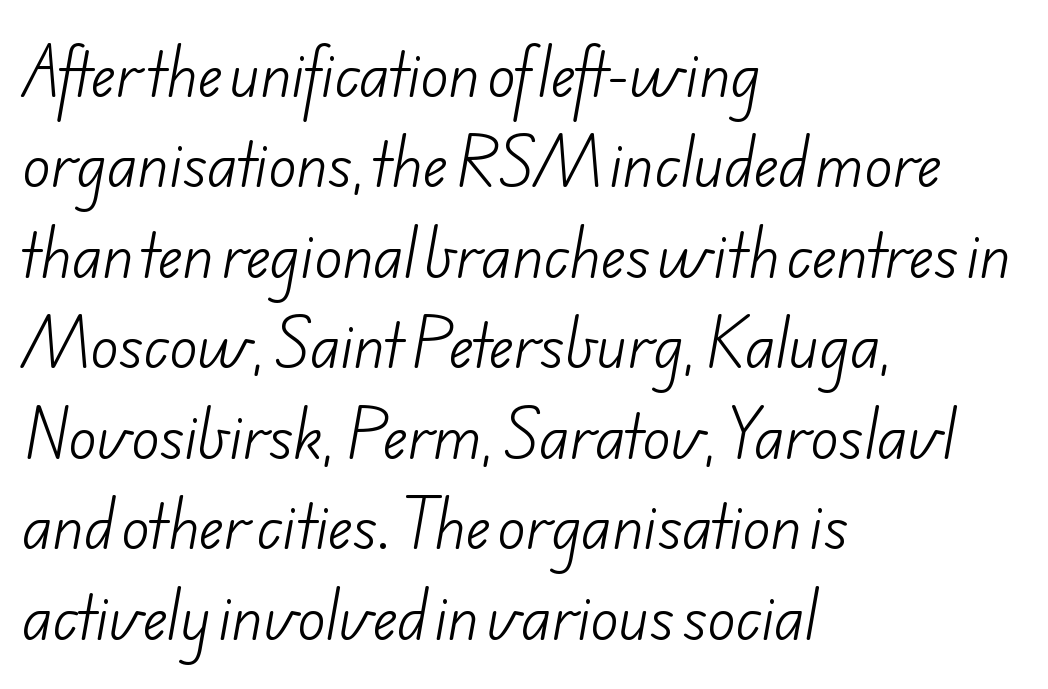
Beneath every word, the page is bare. Characters follow at the spacing the type designer built in. Spacing verdict: proportional, widths tailored to each character. The typesetting does not lean heavy: it is not bold.
